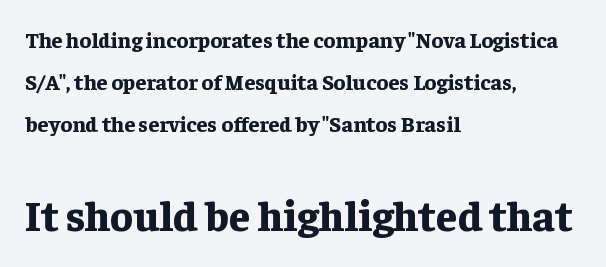
Chunky letters — that's bold for sure. Casual observation: everything's shoved over to the left. Vertical strokes here are truly vertical. Each new line begins a long way beneath the previous one. Note the varied advance widths — an 'i' is clearly narrower than an 'm'.
